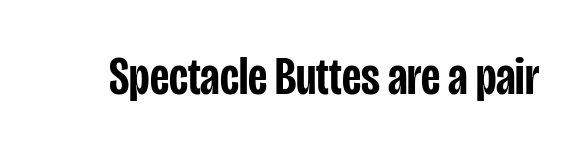
These lines carry some extra weight — a demibold, not a full bold. The space directly below the letters is spotless. Tracking here is standard; glyphs follow each other at the usual distance. This is roman type, the default non-slanted kind. Regarding serifs, this sample does without them. Looks like regular typesetting: each glyph gets only the width it needs.
